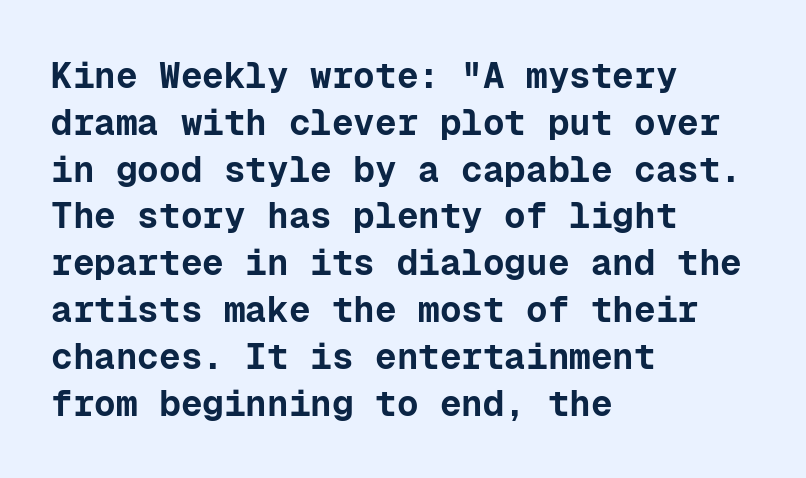
The rows are spaced the way most documents space them. The rendering uses typewriter-style spacing with identical character cells. A student would call this left alignment; a typographer would say flush left, rag right. Glance below the letters and you will spot only blank space. Weight: bold. This is sans-serif lettering, the kind often seen on screens and signage.
